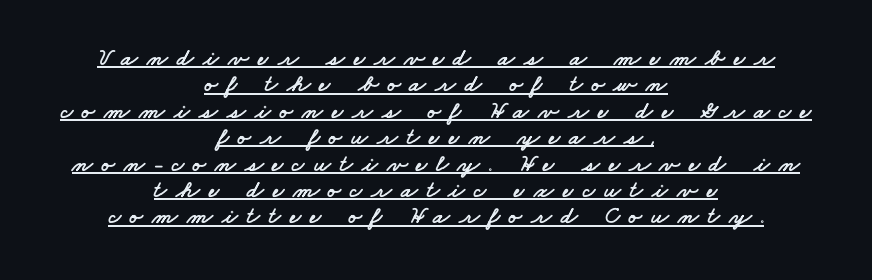
In designer terms, the underline attribute is active on this setting. Short and long lines alike share a common midpoint. You could only call the tracking loose — the letters float apart. Interline gaps are noticeably narrow in this sample.
